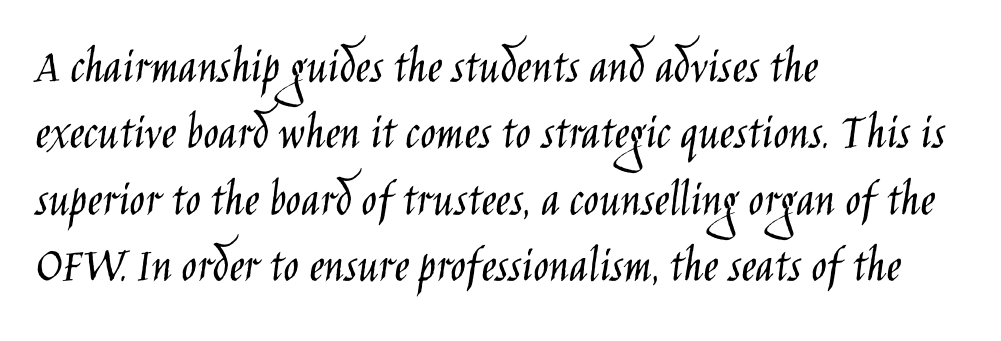
Q: Is the text bold? A: No.
Q: Is the text italic (slanted)? A: Yes.
Q: Is the typeface a serif or a sans-serif typeface? A: Sans-serif.
Q: Is the text underlined? A: No.
Q: How is the paragraph aligned? A: Left-aligned.
Q: Is the spacing between letters normal or unusually wide? A: Normal.
Q: Is the spacing between lines tight, normal or loose? A: Normal.
Q: Width (condensed, normal, or wide)? A: Condensed.
Q: Stroke contrast? A: Low.
Q: x-height? A: Large.
Q: Monospaced? A: No.
